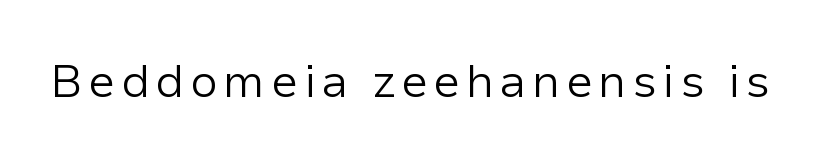
The image shows 46 px light sans-serif type, upright; set not underlined; low stroke contrast and a medium x-height.
